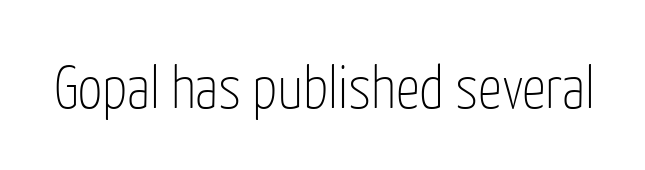
Nothing sits at the stroke ends, so this counts as sans-serif. Descenders hang freely into open space. This sample uses an upright cut, with every glyph sitting square on the baseline. Letters have the restrained weight of plain body copy at most. A typesetter would call this proportional, since set widths differ per character. This sample uses plain, unmodified letter spacing.
